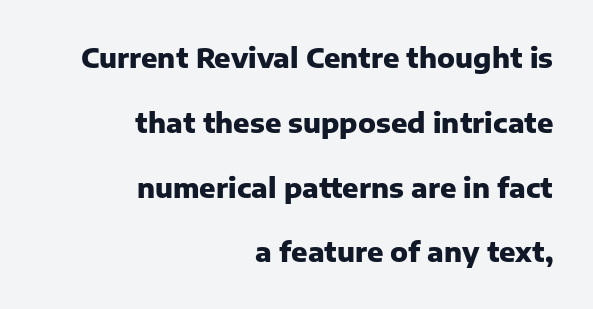
{"italic": "no", "bold": "yes", "underline": "no", "align": "right", "line_spacing": "loose", "line_spacing_ratio": 2.4, "letter_spacing": "normal", "letter_spacing_em": 0.0, "glyph_px": 27}
